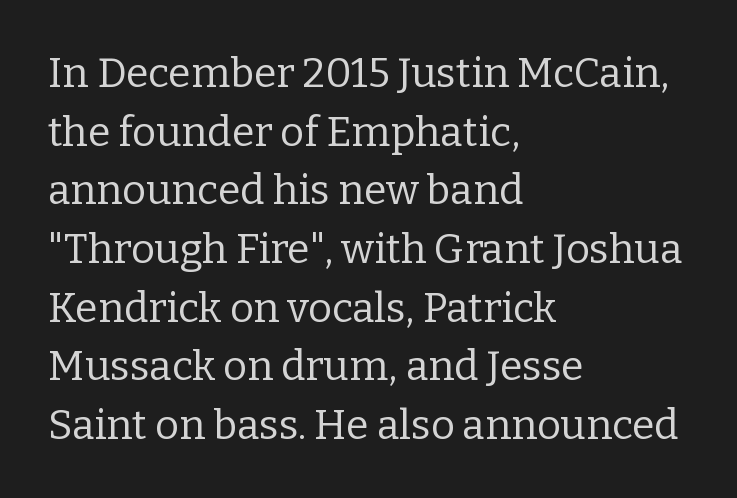
Q: Is the text bold? A: No.
Q: Is the text italic (slanted)? A: No, it is upright.
Q: Is the typeface a serif or a sans-serif typeface? A: Serif.
Q: Is the text underlined? A: No.
Q: How is the paragraph aligned? A: Left-aligned.
Q: Is the spacing between letters normal or unusually wide? A: Normal.
Q: Is the spacing between lines tight, normal or loose? A: Normal.
Q: Width (condensed, normal, or wide)? A: Normal.
Q: Stroke contrast? A: Low.
Q: x-height? A: Medium.
Q: Monospaced? A: No.
